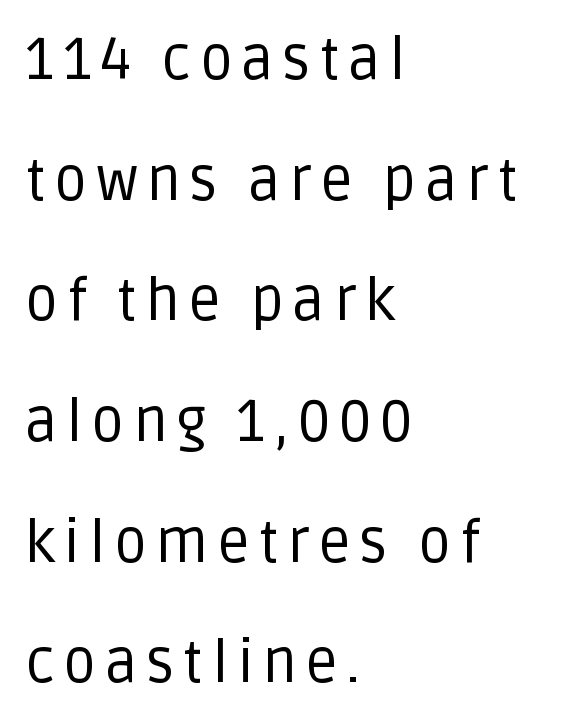
The image shows 58 px regular-weight sans-serif type, upright; set left-aligned, loose line spacing (2.08x), not underlined; low stroke contrast and a large x-height.
